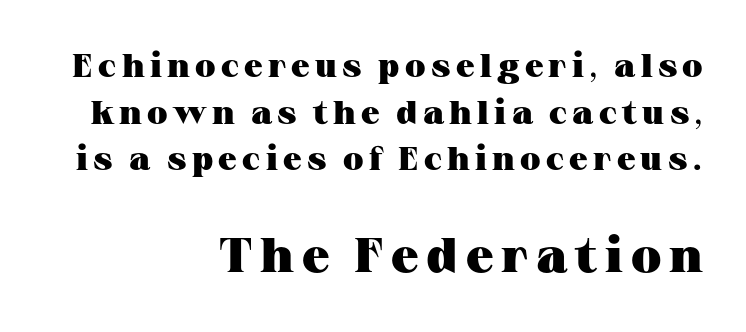
Q: Is the text bold? A: Yes.
Q: Is the text italic (slanted)? A: No, it is upright.
Q: Is the typeface a serif or a sans-serif typeface? A: Serif.
Q: Is the text underlined? A: No.
Q: How is the paragraph aligned? A: Right-aligned.
Q: Is the spacing between lines tight, normal or loose? A: Normal.
Q: Which block of text is set in a larger size, the first (top) or the second (bottom)? A: The second (bottom) one.
Q: Width (condensed, normal, or wide)? A: Wide.
Q: Stroke contrast? A: Medium.
Q: x-height? A: Medium.
Q: Monospaced? A: No.
